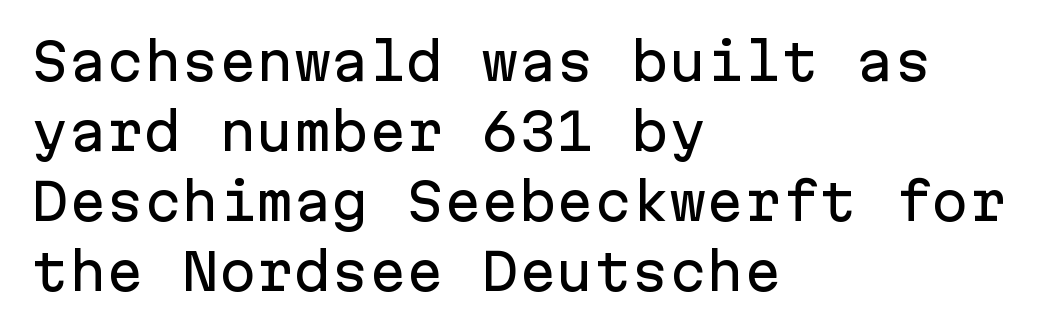
The image shows 50 px sans-serif type, upright, monospaced; set left-aligned, normal line spacing (1.4x), normal letter spacing, not underlined; low stroke contrast and a medium x-height.
